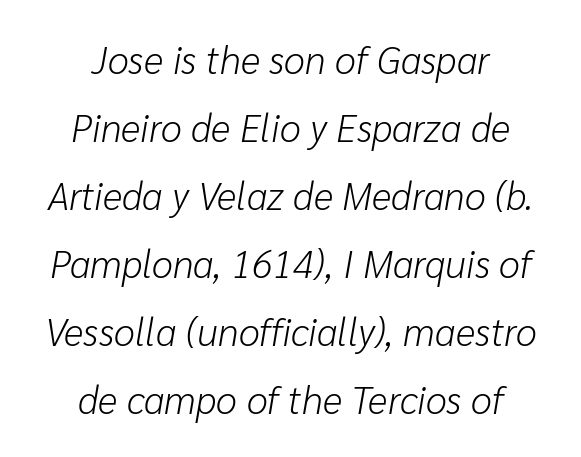
This sample has the flowing, uneven cadence of proportional lettering. Is the type slanted? Yes — the strokes lean at a clear angle. Check the space under the baseline: it is left empty. This rendering uses center alignment, leaving both contours irregular but symmetric.
